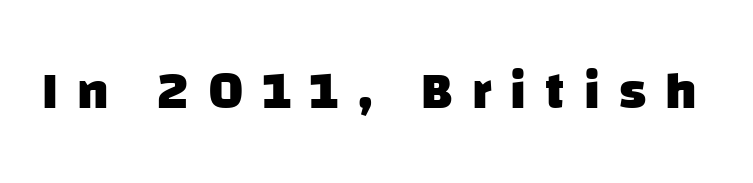
The image shows 53 px heavy sans-serif type; set unusually wide letter spacing (+0.36 em), not underlined; low stroke contrast and a large x-height.
